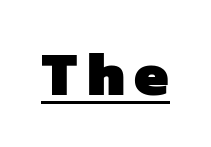
The image shows 61 px heavy sans-serif type; set underlined; low stroke contrast and a medium x-height.
